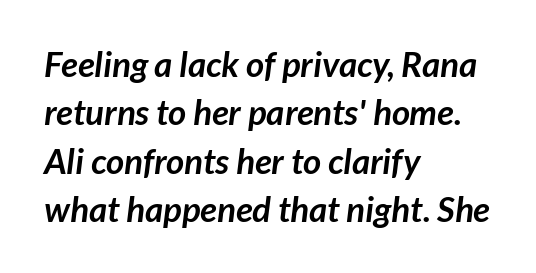
The image shows 35 px semibold sans-serif type; set left-aligned, normal line spacing (1.38x), normal letter spacing, not underlined; low stroke contrast and a medium x-height.
